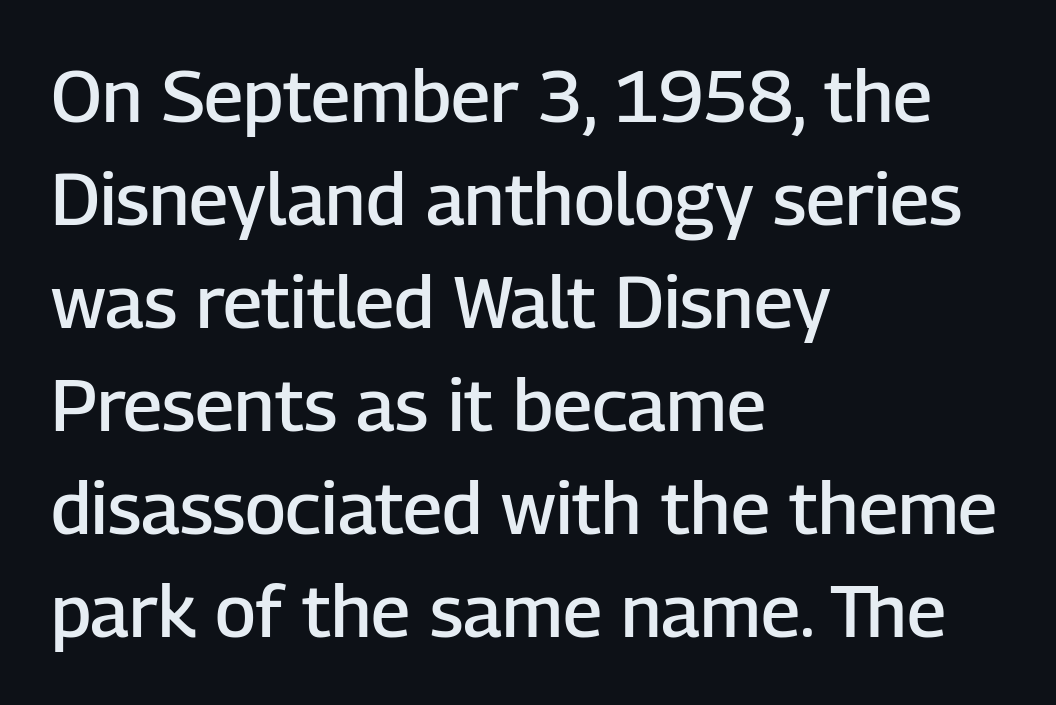
The image shows 73 px semibold sans-serif type, upright; set left-aligned, normal line spacing (1.41x), normal letter spacing, not underlined; low stroke contrast and a medium x-height.
